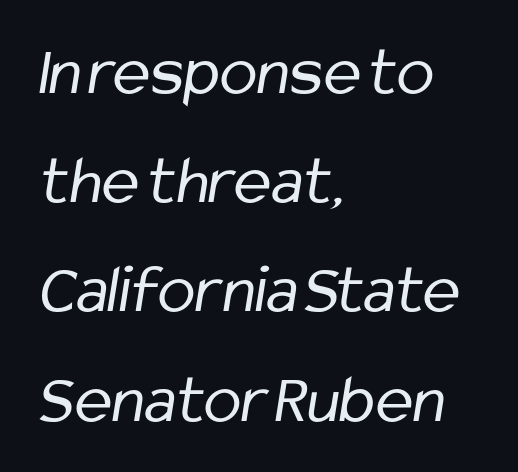
{"serif": "no", "bold": "no", "weight": "regular", "width": "condensed", "stroke_contrast": "low", "x_height": "medium", "monospaced": "no", "underline": "no", "align": "left", "line_spacing": "normal", "line_spacing_ratio": 1.56, "letter_spacing": "normal", "letter_spacing_em": 0.0, "glyph_px": 70}
